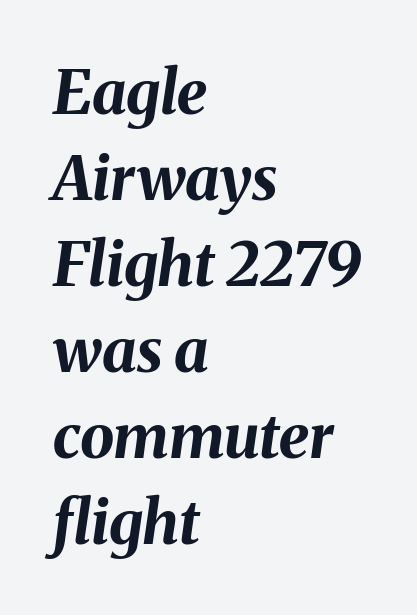
{"italic": "yes", "lean": "right", "slant_degrees": 8, "bold": "yes", "weight": "bold", "width": "normal", "stroke_contrast": "medium", "x_height": "medium", "monospaced": "no", "underline": "no", "align": "left", "line_spacing": "normal", "line_spacing_ratio": 1.41, "letter_spacing": "normal", "letter_spacing_em": 0.0, "glyph_px": 61}
